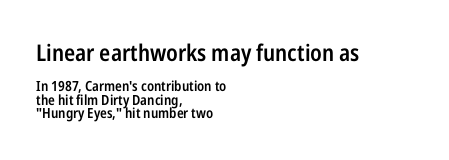
The space between consecutive lines is stingy. A clean baseline with only descenders dipping below it. Notice how the passage keeps a crisp vertical edge on the left only. The lettering holds an erect, upright posture throughout. The letters sit at their default tracking, neither squeezed nor spread. The composition opens big and finishes small.
